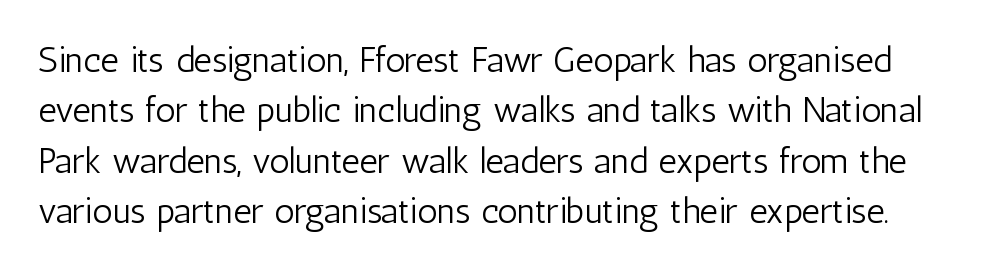
{"serif": "no", "italic": "no", "bold": "no", "weight": "light", "width": "condensed", "stroke_contrast": "low", "x_height": "medium", "monospaced": "no", "underline": "no", "line_spacing": "normal", "line_spacing_ratio": 1.4, "letter_spacing": "normal", "letter_spacing_em": 0.0, "glyph_px": 36}
